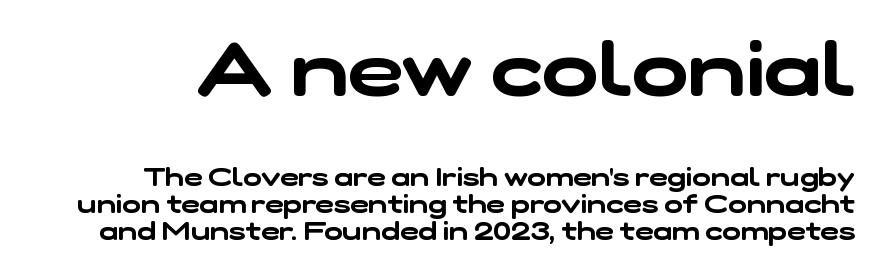
Note the varied advance widths — an 'i' is clearly narrower than an 'm'. If you measured baseline to baseline, you'd find a short distance. The face used here is rendered with its standard letterfit. Is the lower block the larger one? No — the upper block carries the bigger type. The rendering shows plain stroke endings on the letterforms — a sans-serif design.
